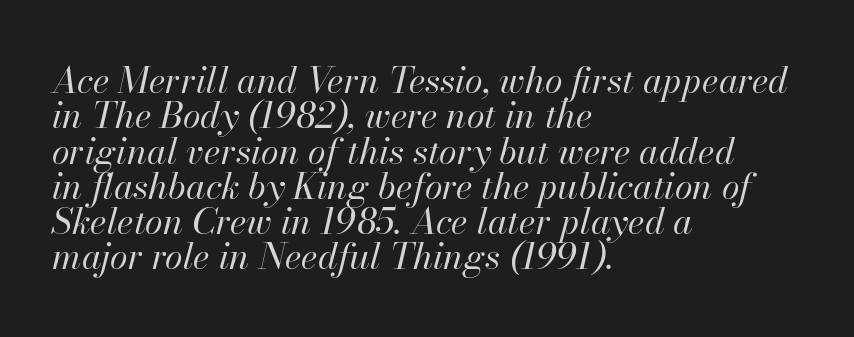
The weight would be labelled regular, book, light, or lighter still. All the whitespace from short lines collects on the right. The space beneath each line is pristine and unruled. Character widths vary here, with narrow letters taking less room than wide ones.
